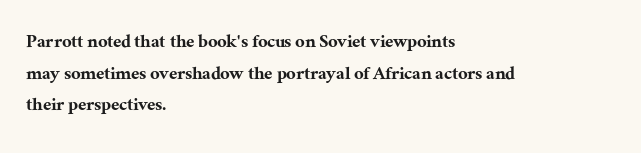
{"italic": "no", "underline": "no", "align": "left", "line_spacing": "normal", "line_spacing_ratio": 1.51, "letter_spacing": "normal", "letter_spacing_em": 0.0, "glyph_px": 21}
